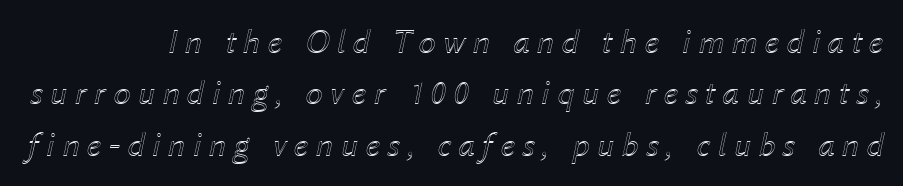
The image shows 35 px text type, italic (leaning right); set normal line spacing (1.47x), unusually wide letter spacing (+0.2 em), not underlined; a medium x-height.
